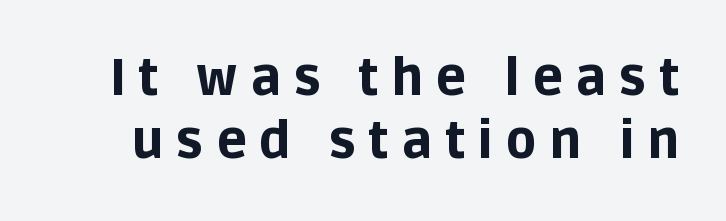
The image shows 51 px bold sans-serif type, upright; set line spacing 1.23x, unusually wide letter spacing (+0.24 em), not underlined; low stroke contrast and a large x-height.
